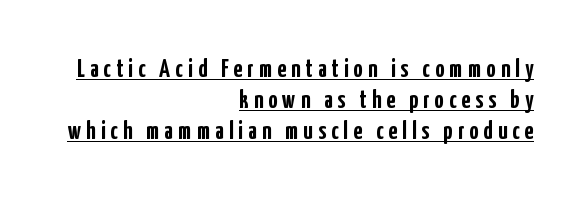
The image shows 25 px bold type, upright; set right-aligned, normal line spacing (1.25x), unusually wide letter spacing (+0.21 em), underlined.
